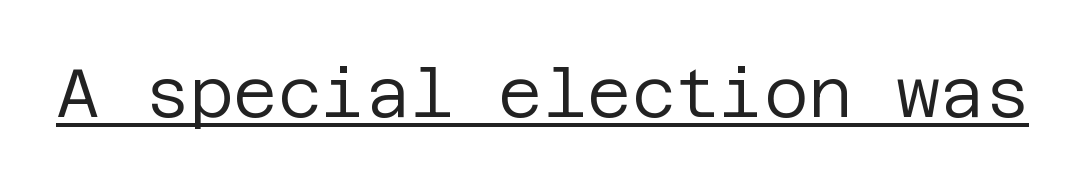
Q: Is the text bold? A: No.
Q: Is the text italic (slanted)? A: No, it is upright.
Q: Is the typeface a serif or a sans-serif typeface? A: Sans-serif.
Q: Is the text underlined? A: Yes.
Q: Is the spacing between letters normal or unusually wide? A: Normal.
Q: Width (condensed, normal, or wide)? A: Normal.
Q: Stroke contrast? A: Low.
Q: x-height? A: Large.
